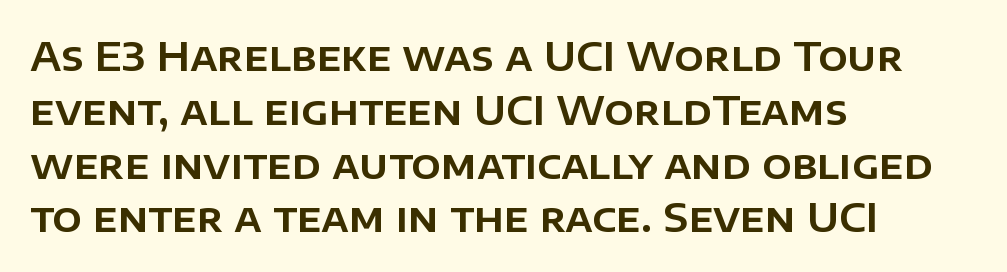
{"serif": "no", "italic": "no", "width": "normal", "stroke_contrast": "low", "x_height": "large", "monospaced": "no", "underline": "no", "align": "left", "line_spacing": "normal", "line_spacing_ratio": 1.38, "letter_spacing": "normal", "letter_spacing_em": 0.0, "glyph_px": 39}
